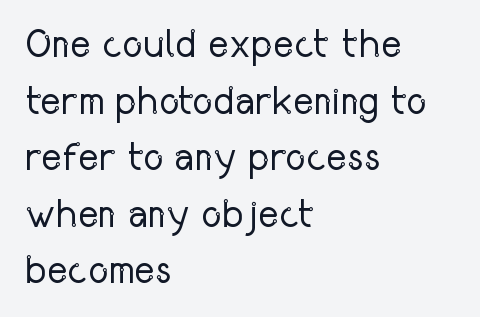
The image shows 39 px regular-weight, condensed sans-serif type, upright; set left-aligned, normal line spacing (1.45x), normal letter spacing, not underlined; low stroke contrast and a medium x-height.
